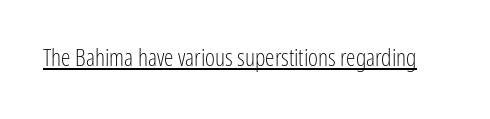
Underlined type. When letters stand straight like this, we call the style roman or upright. The line texture is even and compact thanks to regular tracking. The strokes carry an ordinary text weight at most.
